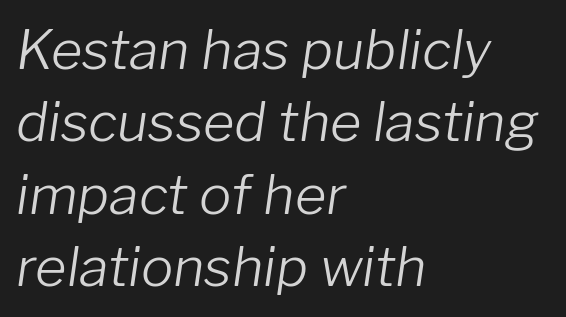
This is not heavy type; no bold has been used. The rows are spaced the way most documents space them. The rendering uses natural spacing where letterforms have individual widths. The rendering keeps characters at their native spacing. Slant detected: the letters are inclined.
